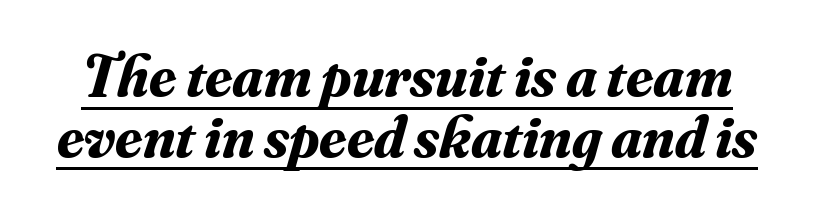
Q: Is the text bold? A: Yes.
Q: Is the text italic (slanted)? A: Yes, it leans right by about 16 degrees.
Q: Is the typeface a serif or a sans-serif typeface? A: Serif.
Q: Is the text underlined? A: Yes.
Q: Is the spacing between letters normal or unusually wide? A: Normal.
Q: Is the spacing between lines tight, normal or loose? A: Tight.
Q: Width (condensed, normal, or wide)? A: Normal.
Q: Stroke contrast? A: Medium.
Q: x-height? A: Small.
Q: Monospaced? A: No.
